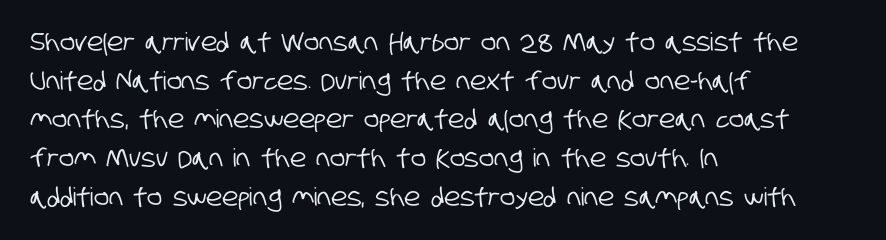
Q: Is the text underlined? A: No.
Q: How is the paragraph aligned? A: Left-aligned.
Q: Is the spacing between letters normal or unusually wide? A: Normal.
Q: Is the spacing between lines tight, normal or loose? A: Normal.
